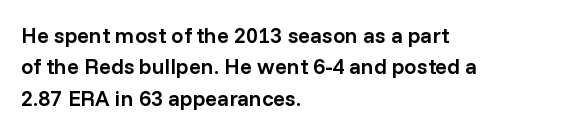
The image shows 22 px text type, upright; set left-aligned, normal line spacing (1.43x), normal letter spacing, not underlined.
